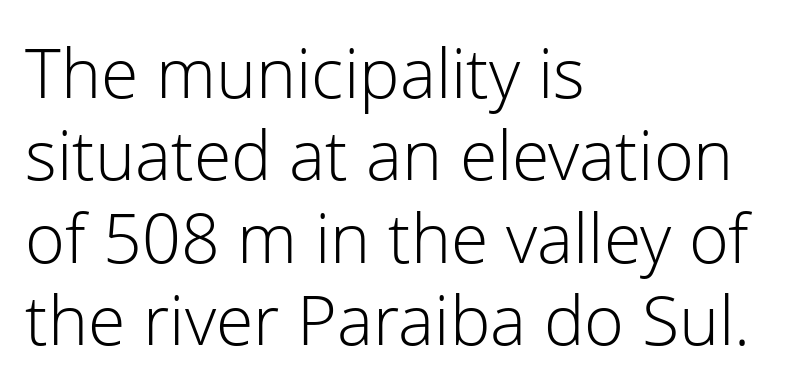
Words appear dense and cohesive because spacing is normal. The letterforms sit at book weight or below. The text was rendered using a sans face with plain stroke endings. The letters stand upright; this is a roman face. Character widths vary here, with narrow letters taking less room than wide ones.
